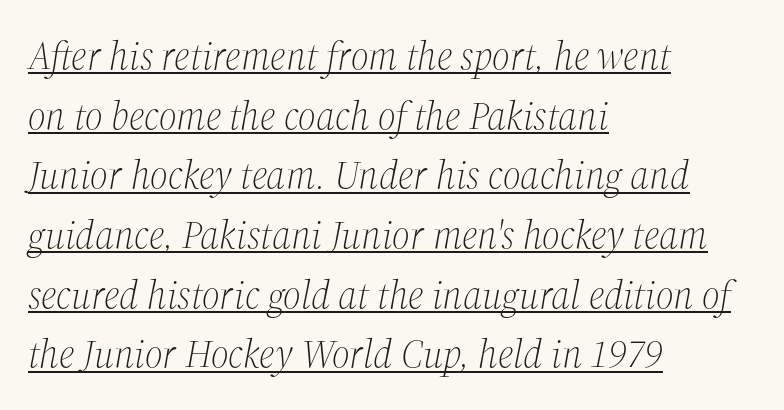
Q: Is the text bold? A: No.
Q: Is the text italic (slanted)? A: Yes, it leans right by about 12 degrees.
Q: Is the typeface a serif or a sans-serif typeface? A: Serif.
Q: Is the text underlined? A: Yes.
Q: How is the paragraph aligned? A: Left-aligned.
Q: Is the spacing between letters normal or unusually wide? A: Normal.
Q: Is the spacing between lines tight, normal or loose? A: Normal.
Q: Width (condensed, normal, or wide)? A: Normal.
Q: Stroke contrast? A: Medium.
Q: x-height? A: Medium.
Q: Monospaced? A: No.
